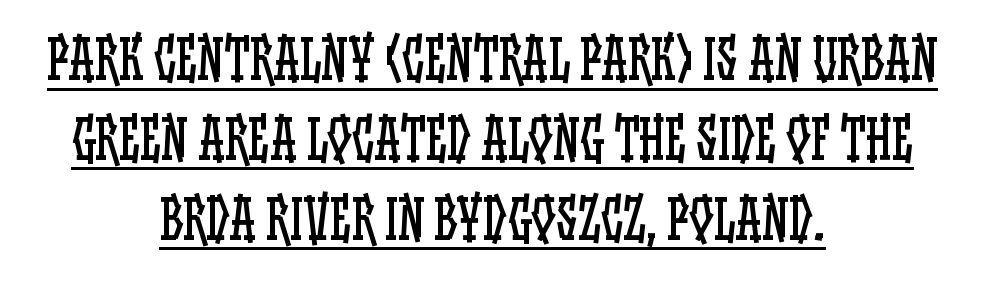
Compared with undecorated copy, this sample adds a rule below the words. Nobody touched the tracking dial on this one. The letters look calm and open, with moderate or lighter stems. If you folded the block vertically in half, each line would mirror itself in length.
